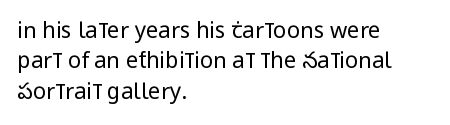
{"italic": "no", "bold": "no", "underline": "no", "align": "left", "line_spacing": "normal", "line_spacing_ratio": 1.38, "letter_spacing": "normal", "letter_spacing_em": 0.0, "glyph_px": 22}
